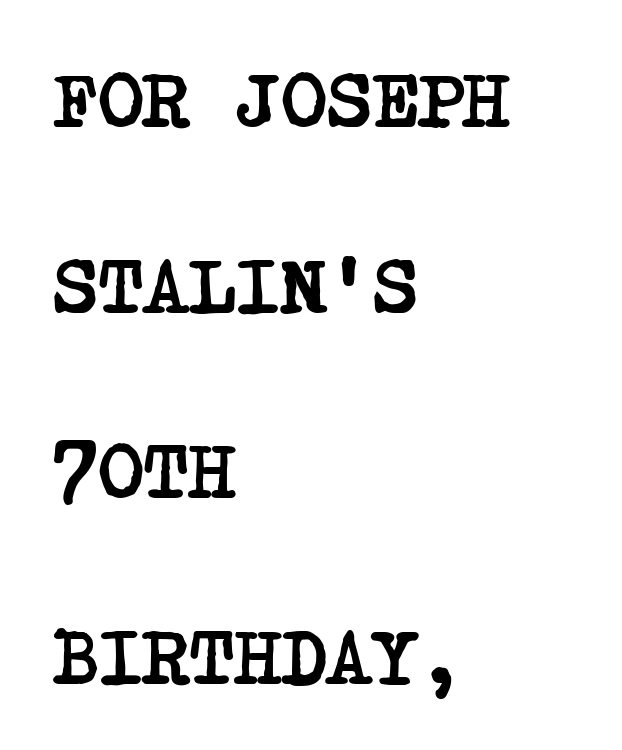
Q: Is the text bold? A: Yes.
Q: Is the typeface a serif or a sans-serif typeface? A: Serif.
Q: Is the text underlined? A: No.
Q: How is the paragraph aligned? A: Left-aligned.
Q: Is the spacing between letters normal or unusually wide? A: Normal.
Q: Is the spacing between lines tight, normal or loose? A: Loose.
Q: Width (condensed, normal, or wide)? A: Condensed.
Q: Stroke contrast? A: Low.
Q: x-height? A: Large.
